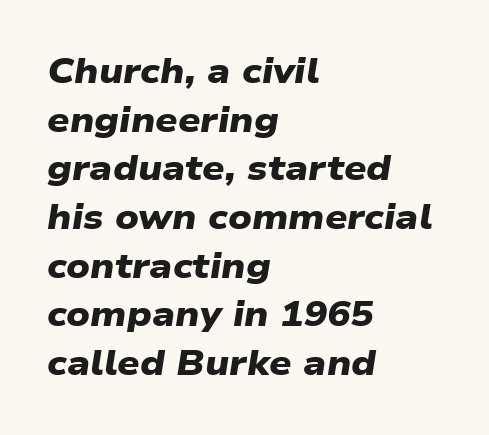
Q: Is the text bold? A: Yes.
Q: Is the typeface a serif or a sans-serif typeface? A: Sans-serif.
Q: Is the text underlined? A: No.
Q: How is the paragraph aligned? A: Left-aligned.
Q: Is the spacing between letters normal or unusually wide? A: Normal.
Q: Is the spacing between lines tight, normal or loose? A: Normal.
Q: Width (condensed, normal, or wide)? A: Wide.
Q: Stroke contrast? A: Low.
Q: x-height? A: Medium.
Q: Monospaced? A: No.
